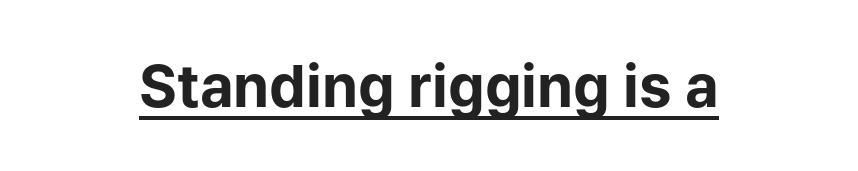
The image shows 58 px bold sans-serif type, upright; set normal letter spacing, underlined; low stroke contrast and a medium x-height.
